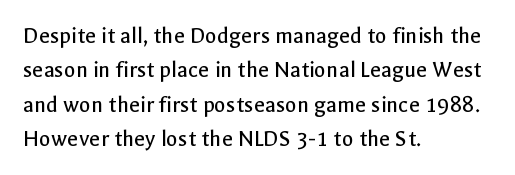
Vertical stems look standard width or narrower in stroke. Default kerning and tracking; the words read as compact shapes. These lines are set flush left with a ragged right edge. The baseline area is clear.
